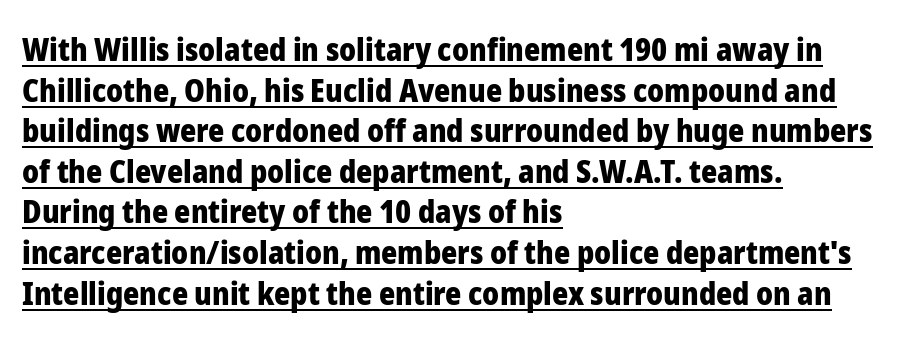
Stroke thickness is high; the sample reads as a true bold. Does the leading feel generous? No, just average. Rendered with straight, roman letterforms. Varying glyph widths throughout — classic text-font behaviour.
